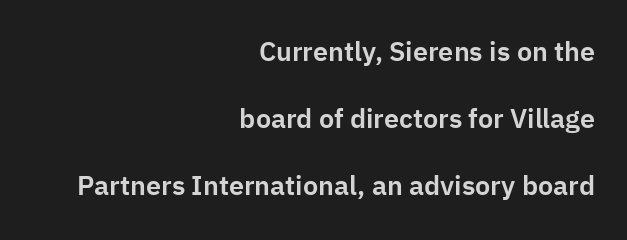
{"italic": "no", "underline": "no", "align": "right", "line_spacing": "loose", "line_spacing_ratio": 2.48, "letter_spacing": "normal", "letter_spacing_em": 0.0, "glyph_px": 27}
